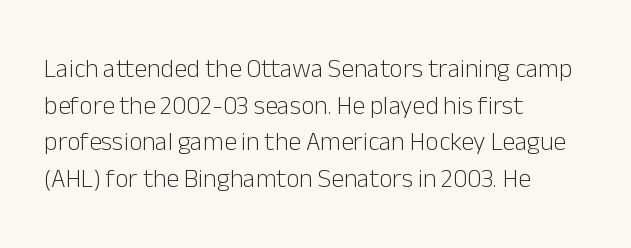
The image shows 26 px text type, upright; set left-aligned, normal line spacing (1.41x), normal letter spacing, not underlined.
